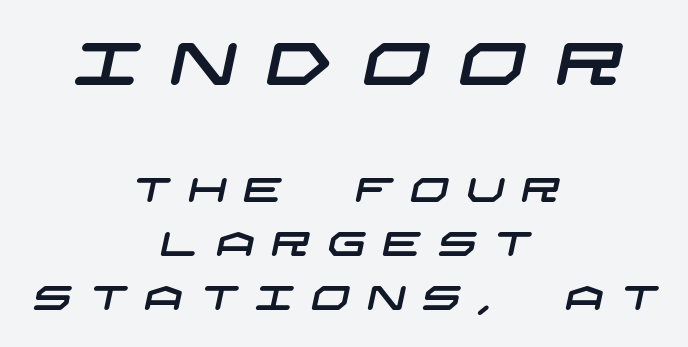
In this sample the first text group is rendered at the bigger scale. This is sans-serif lettering, the kind often seen on screens and signage. Look at the tracking — it's clearly loosened, letters drifting apart. Compared with a flush-left layout, this one balances lines on the center instead. Descenders are the only things crossing below the line.
